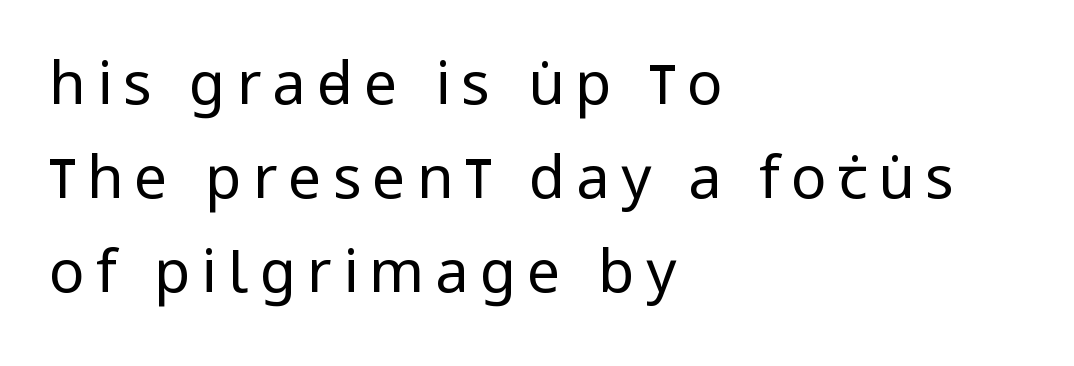
Q: Is the text bold? A: No.
Q: Is the text italic (slanted)? A: No, it is upright.
Q: Is the typeface a serif or a sans-serif typeface? A: Sans-serif.
Q: Is the text underlined? A: No.
Q: How is the paragraph aligned? A: Left-aligned.
Q: Is the spacing between lines tight, normal or loose? A: Normal.
Q: Width (condensed, normal, or wide)? A: Condensed.
Q: Stroke contrast? A: Low.
Q: x-height? A: Large.
Q: Monospaced? A: No.
